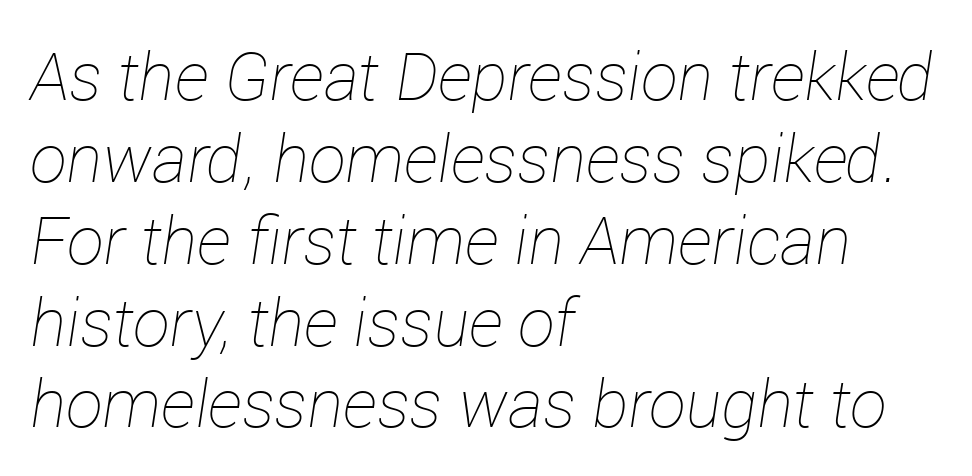
Q: Is the text bold? A: No.
Q: Is the text italic (slanted)? A: Yes, it leans right by about 12 degrees.
Q: Is the text underlined? A: No.
Q: How is the paragraph aligned? A: Left-aligned.
Q: Is the spacing between letters normal or unusually wide? A: Normal.
Q: Width (condensed, normal, or wide)? A: Normal.
Q: Stroke contrast? A: Low.
Q: x-height? A: Medium.
Q: Monospaced? A: No.
